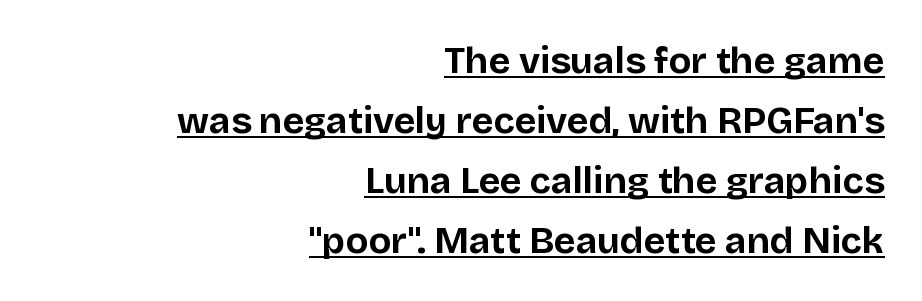
The image shows 37 px bold sans-serif type, upright; set right-aligned, normal line spacing (1.62x), normal letter spacing, underlined; low stroke contrast and a large x-height.
